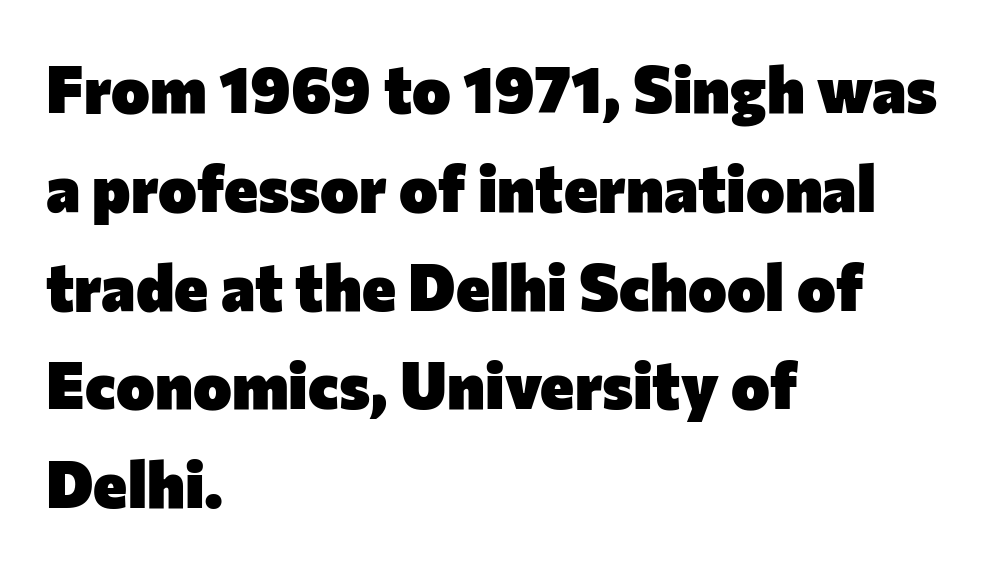
Q: Is the text bold? A: Yes.
Q: Is the text italic (slanted)? A: No, it is upright.
Q: Is the typeface a serif or a sans-serif typeface? A: Sans-serif.
Q: Is the text underlined? A: No.
Q: How is the paragraph aligned? A: Left-aligned.
Q: Is the spacing between letters normal or unusually wide? A: Normal.
Q: Is the spacing between lines tight, normal or loose? A: Normal.
Q: Width (condensed, normal, or wide)? A: Normal.
Q: Stroke contrast? A: Low.
Q: x-height? A: Medium.
Q: Monospaced? A: No.
